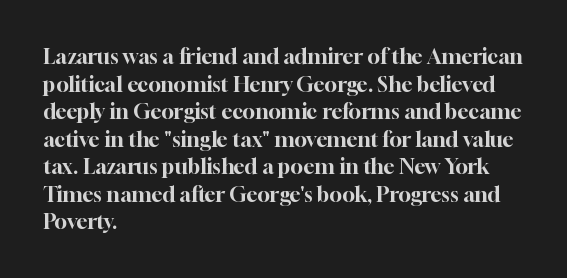
Q: Is the text italic (slanted)? A: No, it is upright.
Q: Is the text underlined? A: No.
Q: How is the paragraph aligned? A: Left-aligned.
Q: Is the spacing between letters normal or unusually wide? A: Normal.
Q: Is the spacing between lines tight, normal or loose? A: Normal.
